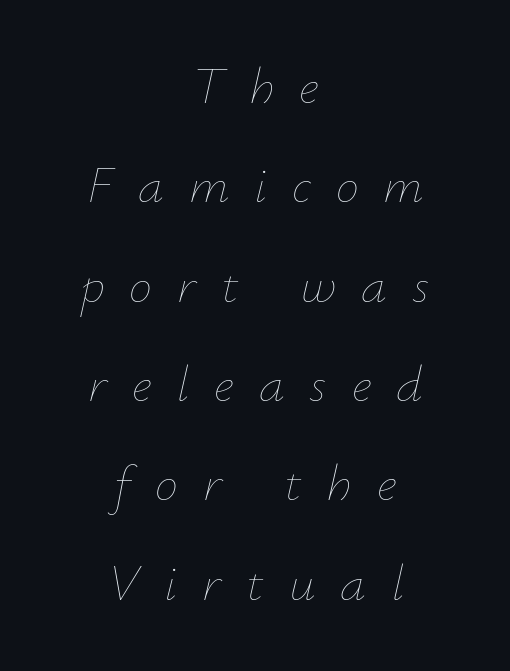
{"italic": "yes", "lean": "right", "slant_degrees": 12, "bold": "no", "weight": "thin", "width": "normal", "stroke_contrast": "low", "x_height": "small", "monospaced": "no", "underline": "no", "align": "center", "line_spacing": "loose", "line_spacing_ratio": 1.91, "letter_spacing": "wide", "letter_spacing_em": 0.48, "glyph_px": 52}
